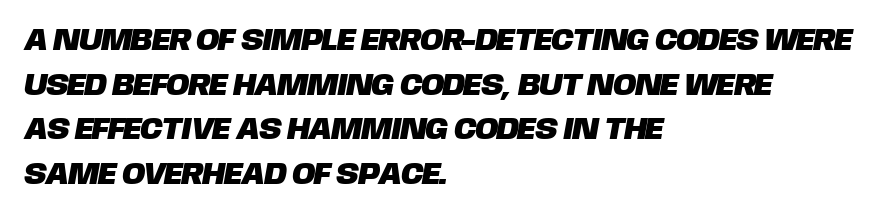
Q: Is the typeface a serif or a sans-serif typeface? A: Sans-serif.
Q: Is the text underlined? A: No.
Q: How is the paragraph aligned? A: Left-aligned.
Q: Is the spacing between letters normal or unusually wide? A: Normal.
Q: Is the spacing between lines tight, normal or loose? A: Normal.
Q: Width (condensed, normal, or wide)? A: Normal.
Q: Stroke contrast? A: Low.
Q: x-height? A: Large.
Q: Monospaced? A: No.
